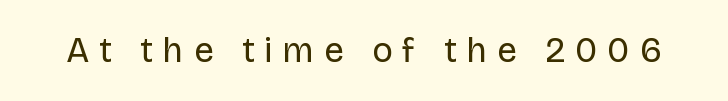
The strip under each line holds only bare page. To sum up the face: it is a sans, with no serifs. The horizontal fit of the characters is loose and conspicuously gappy. Nothing heavy about these letters — not bold at all.
